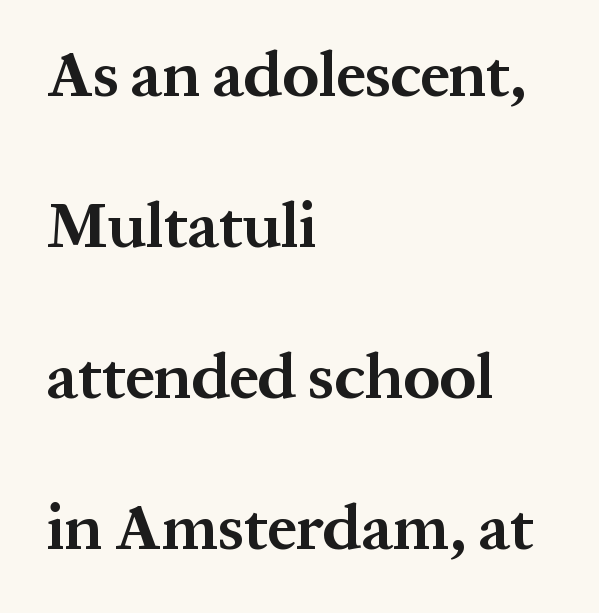
Character widths vary here, with narrow letters taking less room than wide ones. Vertical strokes here are truly vertical. Clear beneath every line of the passage. Examine the stroke ends and you'll spot serifs. Look at the stroke-to-counter ratio: heavy, a bold.
